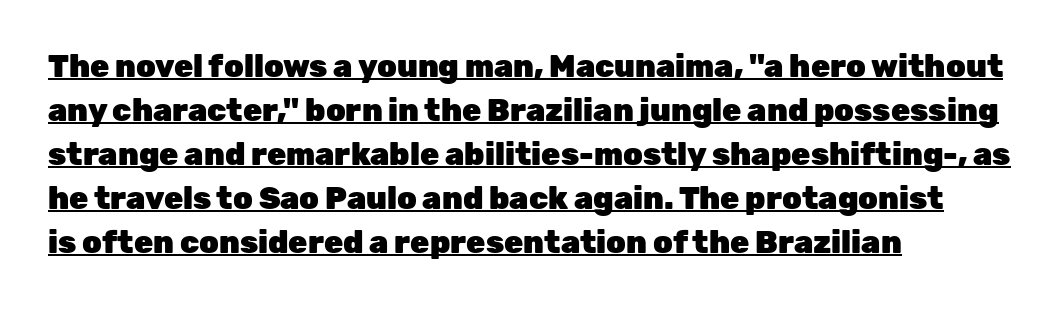
The image shows 31 px heavy sans-serif type, upright; set left-aligned, normal line spacing (1.42x), normal letter spacing, underlined; low stroke contrast and a medium x-height.
